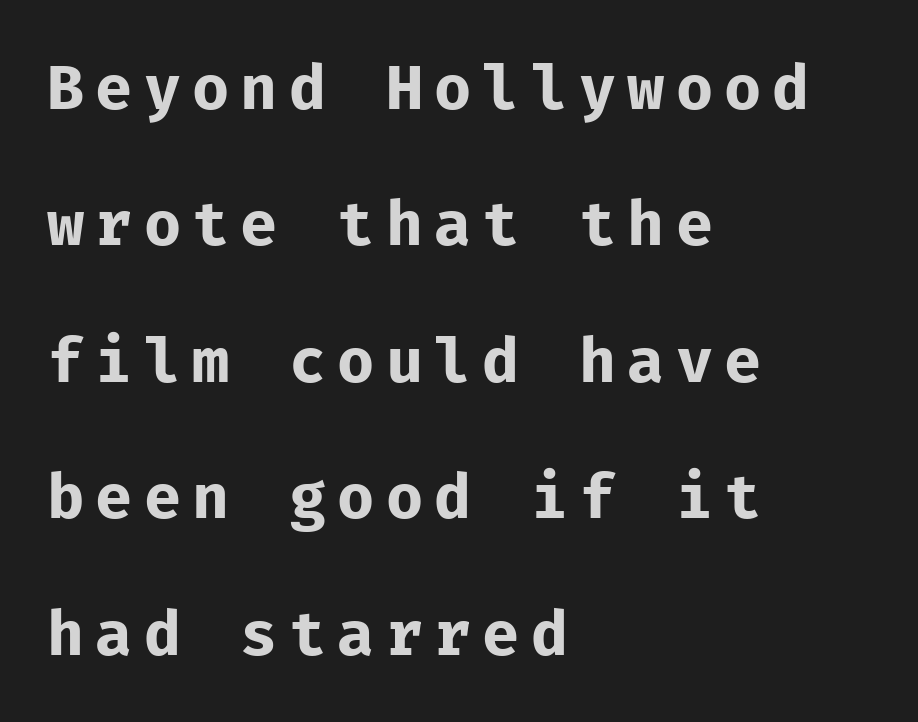
The image shows 62 px regular-weight sans-serif type, upright, monospaced; set left-aligned, loose line spacing (2.2x), not underlined; low stroke contrast and a medium x-height.
